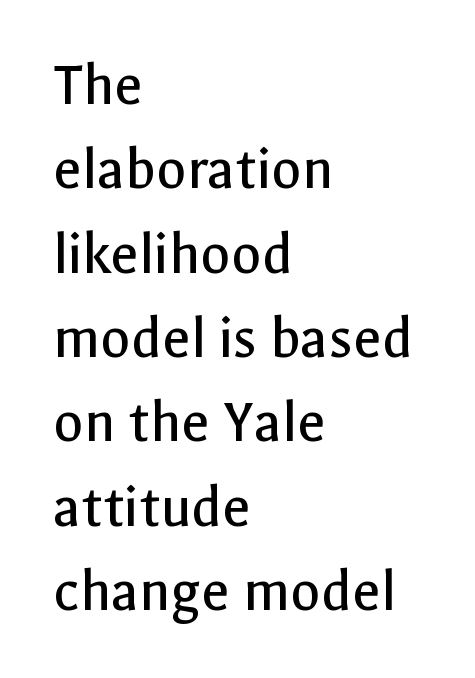
The letters sit at their default tracking, neither squeezed nor spread. The block of text has a typical density, with ordinary space between rows. Is there any slant? The stems are plumb. Character widths vary here, with narrow letters taking less room than wide ones. Does the type have serifs? No, each stem ends abruptly.
